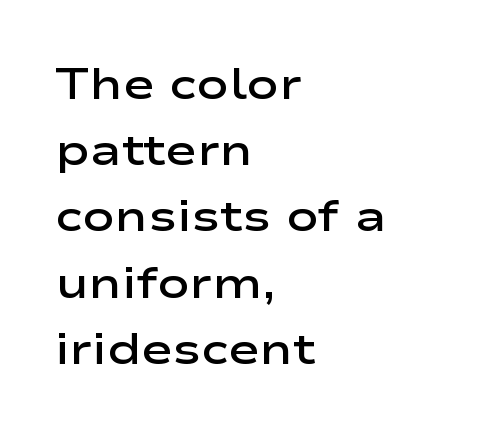
Spacing verdict: proportional, widths tailored to each character. Heft: intermediate — a semibold. Horizontal bands of white between lines are of average thickness. The lettering stays uniformly vertical, giving the passage a roman look. Casual observation: everything's shoved over to the left.
